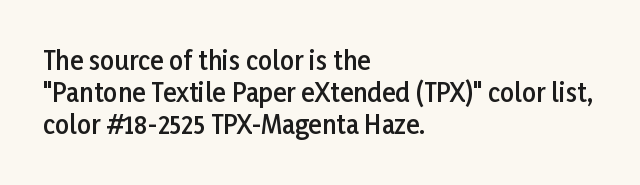
The image shows 25 px text type, upright; set left-aligned, normal line spacing (1.29x), normal letter spacing, not underlined.
